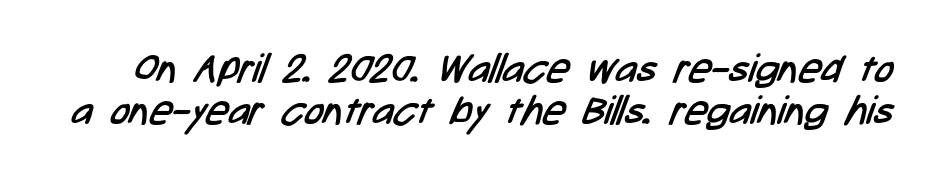
{"serif": "no", "bold": "no", "weight": "regular", "width": "condensed", "stroke_contrast": "low", "x_height": "medium", "monospaced": "no", "underline": "no", "line_spacing": "tight", "line_spacing_ratio": 1.06, "letter_spacing": "normal", "letter_spacing_em": 0.0, "glyph_px": 40}
